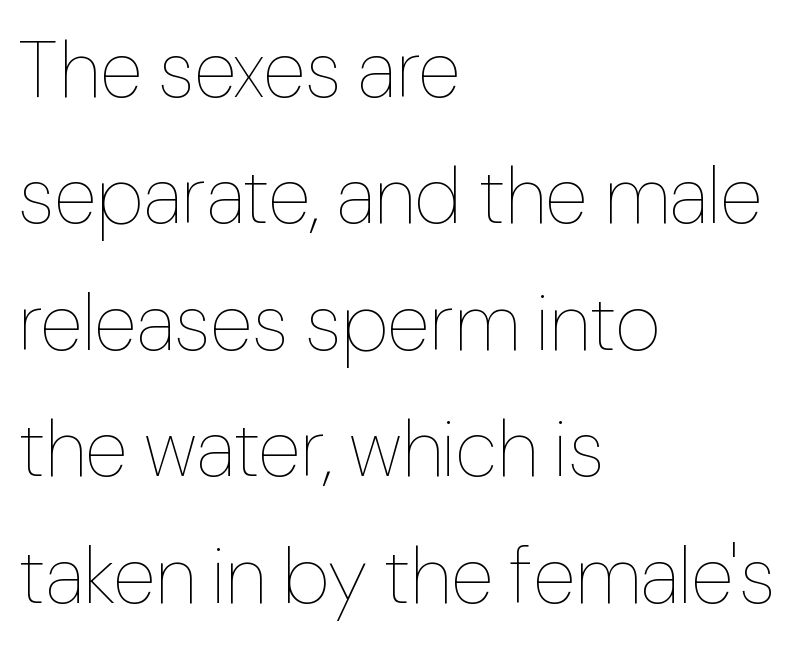
The image shows 79 px thin type, upright; set left-aligned, normal line spacing (1.6x), normal letter spacing, not underlined; low stroke contrast and a medium x-height.
